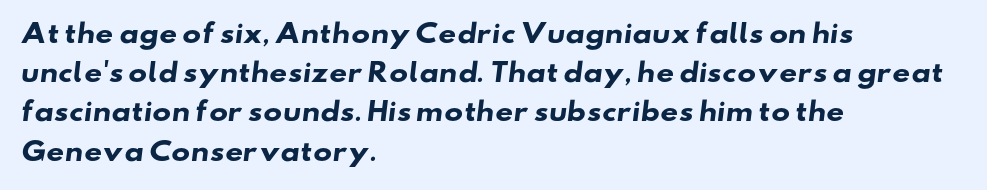
Q: Is the text bold? A: Yes.
Q: Is the text underlined? A: No.
Q: How is the paragraph aligned? A: Left-aligned.
Q: Is the spacing between letters normal or unusually wide? A: Normal.
Q: Is the spacing between lines tight, normal or loose? A: Normal.
